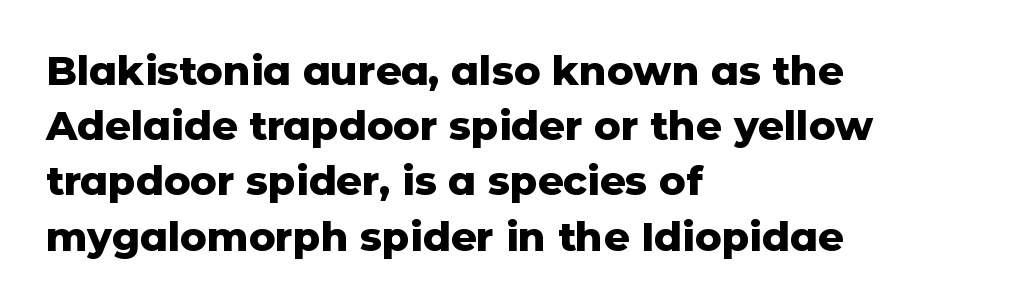
The image shows 40 px heavy sans-serif type, upright; set left-aligned, normal line spacing (1.38x), normal letter spacing, not underlined; low stroke contrast and a medium x-height.
